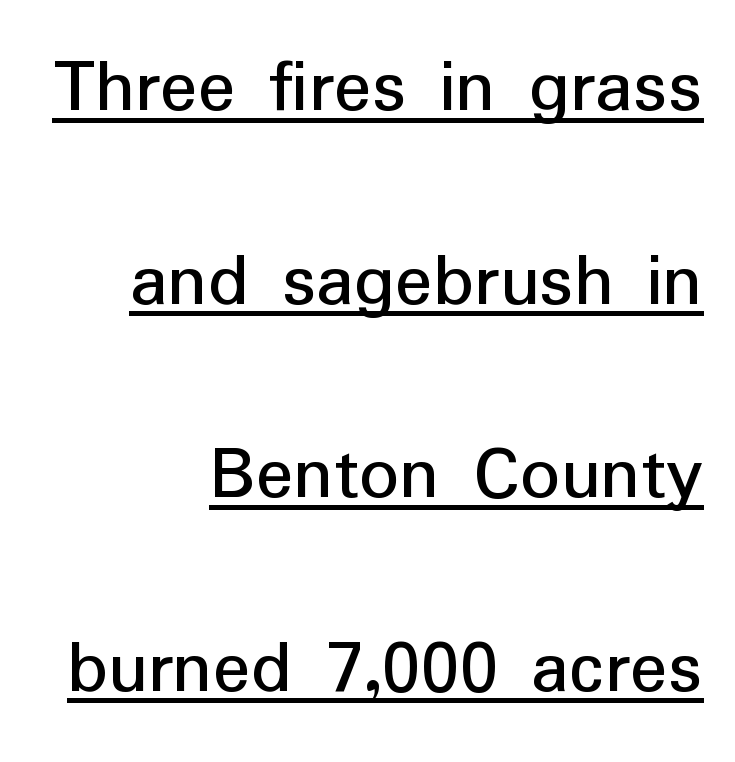
Q: Is the text bold? A: No.
Q: Is the text italic (slanted)? A: No, it is upright.
Q: Is the typeface a serif or a sans-serif typeface? A: Sans-serif.
Q: Is the text underlined? A: Yes.
Q: How is the paragraph aligned? A: Right-aligned.
Q: Is the spacing between letters normal or unusually wide? A: Normal.
Q: Is the spacing between lines tight, normal or loose? A: Loose.
Q: Width (condensed, normal, or wide)? A: Normal.
Q: Stroke contrast? A: Low.
Q: x-height? A: Medium.
Q: Monospaced? A: No.
